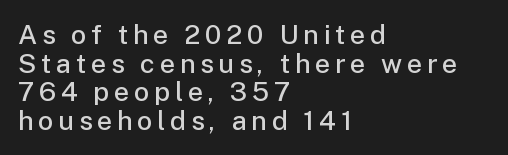
{"italic": "no", "bold": "semi", "underline": "no", "align": "left", "line_spacing": "tight", "line_spacing_ratio": 1.06, "glyph_px": 27}
